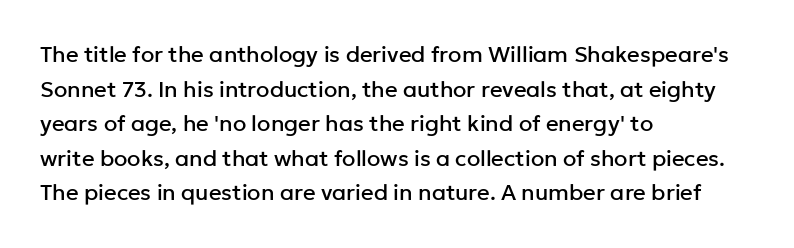
The setting favours the left margin, as ordinary paragraphs usually do. The letters stand straight up with perfectly vertical stems. Baseline-to-baseline distance is the conventional proportion of letter height. Beneath every word, the page is bare. Is the letter spacing exaggerated? No — it looks like the ordinary default.
